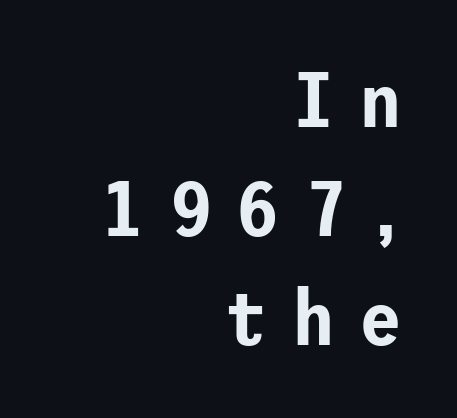
The image shows 78 px sans-serif type, upright; set right-aligned, normal line spacing (1.4x), unusually wide letter spacing (+0.31 em), not underlined; low stroke contrast and a medium x-height.
